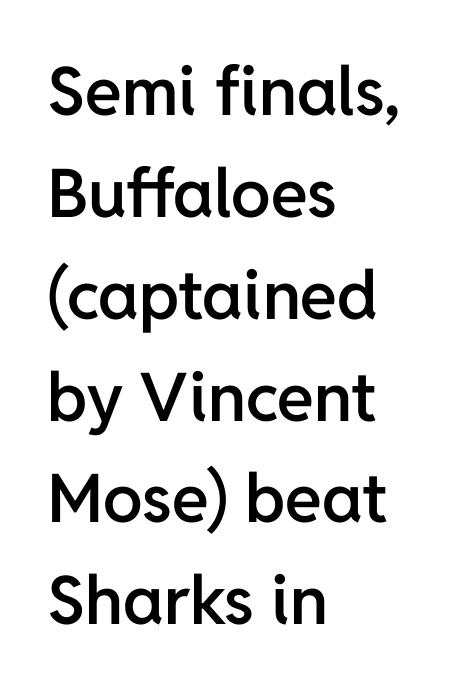
{"serif": "no", "italic": "no", "bold": "semi", "weight": "semibold", "width": "normal", "stroke_contrast": "low", "x_height": "medium", "monospaced": "no", "underline": "no", "align": "left", "line_spacing": "normal", "line_spacing_ratio": 1.52, "letter_spacing": "normal", "letter_spacing_em": 0.0, "glyph_px": 67}
